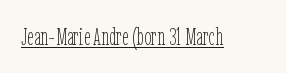
The image shows 25 px text type, upright; set normal letter spacing, underlined.
